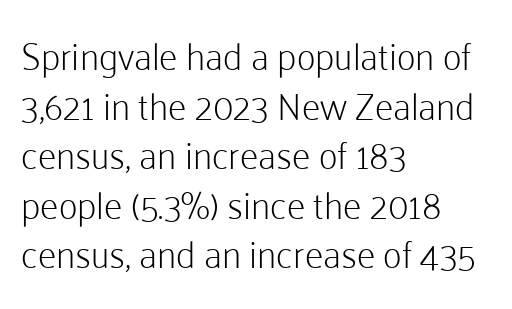
Q: Is the text bold? A: No.
Q: Is the text italic (slanted)? A: No, it is upright.
Q: Is the typeface a serif or a sans-serif typeface? A: Sans-serif.
Q: Is the text underlined? A: No.
Q: How is the paragraph aligned? A: Left-aligned.
Q: Is the spacing between letters normal or unusually wide? A: Normal.
Q: Is the spacing between lines tight, normal or loose? A: Normal.
Q: Width (condensed, normal, or wide)? A: Normal.
Q: Stroke contrast? A: Low.
Q: x-height? A: Medium.
Q: Monospaced? A: No.
